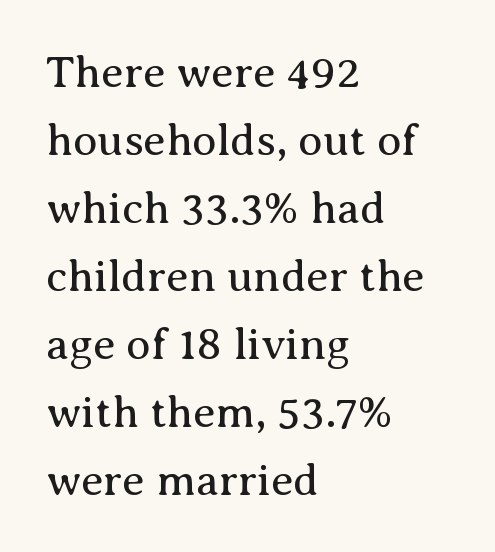
The rendering uses natural spacing where letterforms have individual widths. The words here are not underlined. The rendering anchors every line to the left-hand side. Vertical spacing — default. Every character sits straight up, as roman type does. This is serif lettering, the kind often seen in printed books.
